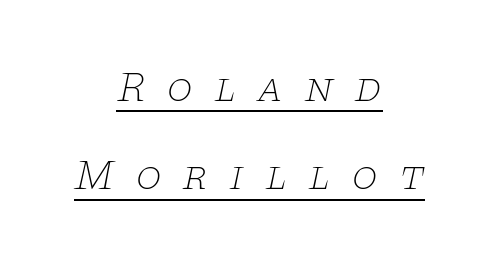
{"serif": "yes", "italic": "yes", "lean": "right", "slant_degrees": 11, "bold": "no", "weight": "thin", "width": "wide", "stroke_contrast": "low", "x_height": "large", "monospaced": "no", "underline": "yes", "align": "center", "line_spacing": "loose", "line_spacing_ratio": 2.05, "letter_spacing": "wide", "letter_spacing_em": 0.47, "glyph_px": 43}
